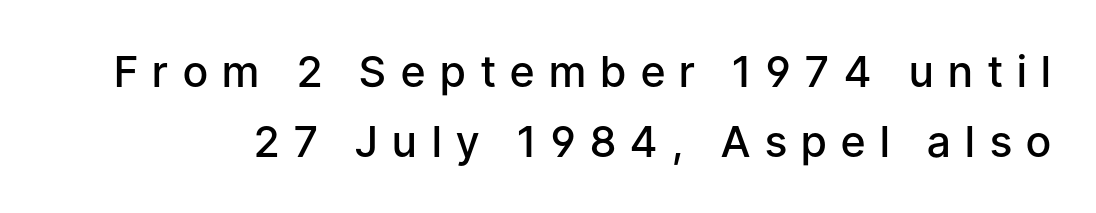
The image shows 43 px semibold sans-serif type, upright; set normal line spacing (1.62x), unusually wide letter spacing (+0.34 em), not underlined; low stroke contrast and a medium x-height.
